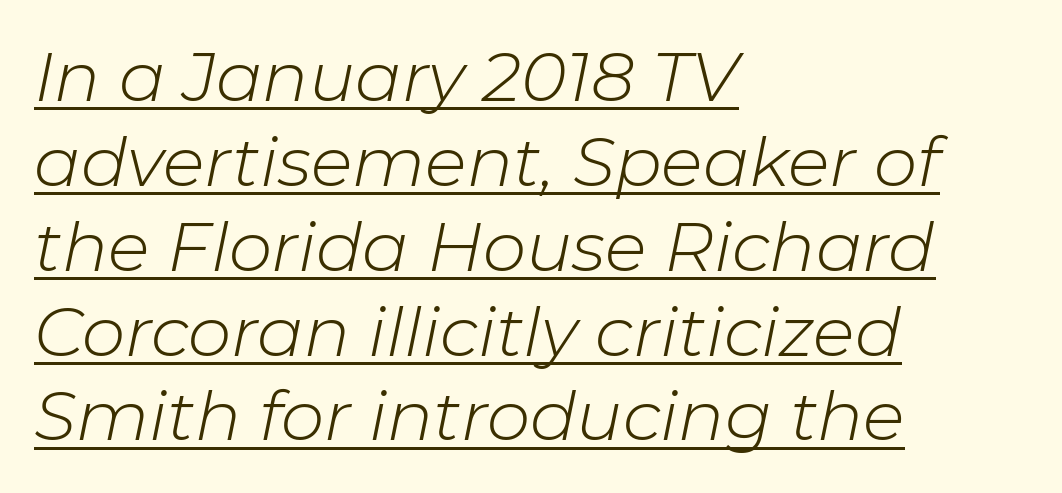
Every character sits at an angle, as italics do. Heft: none added — not bold. Character widths vary here, with narrow letters taking less room than wide ones. These lines stack with their left ends in a neat column. Observe the ordinary spacing: letters are neighbours, not strangers.
